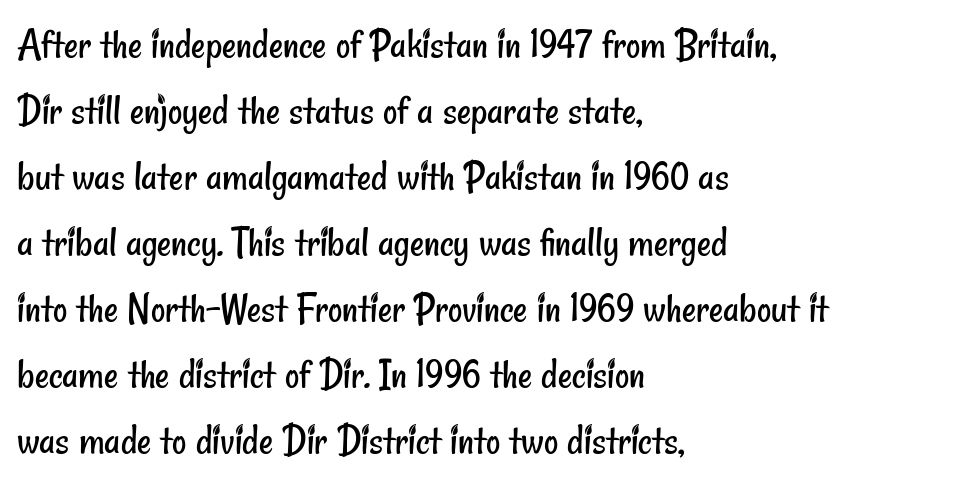
{"serif": "no", "bold": "no", "weight": "regular", "width": "condensed", "stroke_contrast": "low", "x_height": "small", "monospaced": "no", "underline": "no", "align": "left", "line_spacing": "normal", "line_spacing_ratio": 1.5, "letter_spacing": "normal", "letter_spacing_em": 0.0, "glyph_px": 44}
